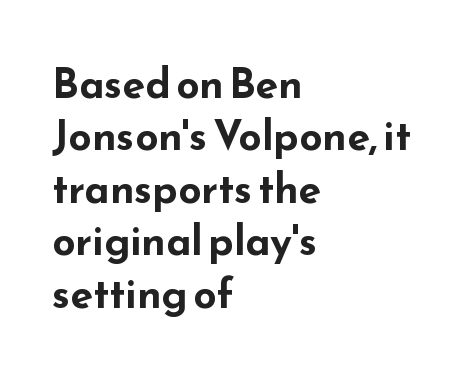
Q: Is the text bold? A: Yes.
Q: Is the text italic (slanted)? A: No, it is upright.
Q: Is the typeface a serif or a sans-serif typeface? A: Sans-serif.
Q: Is the text underlined? A: No.
Q: How is the paragraph aligned? A: Left-aligned.
Q: Is the spacing between letters normal or unusually wide? A: Normal.
Q: Is the spacing between lines tight, normal or loose? A: Normal.
Q: Width (condensed, normal, or wide)? A: Wide.
Q: Stroke contrast? A: Low.
Q: x-height? A: Small.
Q: Monospaced? A: No.
